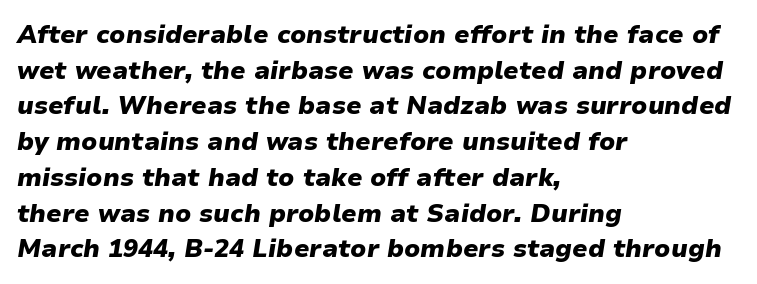
Is the block centered? No — it sits flush against the left margin. Vertically, the passage feels balanced, rows spaced as you'd expect. Has an underline been added? It has not. This is heavy type, rendered in bold. The face used here is rendered with its standard letterfit.
